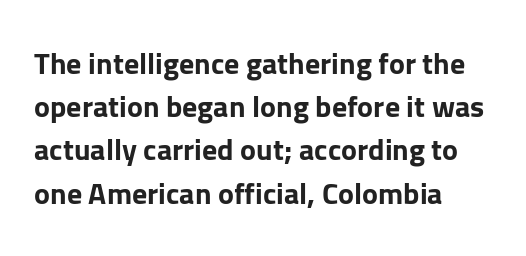
{"serif": "no", "italic": "no", "bold": "yes", "weight": "bold", "width": "normal", "stroke_contrast": "low", "x_height": "medium", "monospaced": "no", "underline": "no", "align": "left", "line_spacing": "normal", "line_spacing_ratio": 1.44, "letter_spacing": "normal", "letter_spacing_em": 0.0, "glyph_px": 30}
